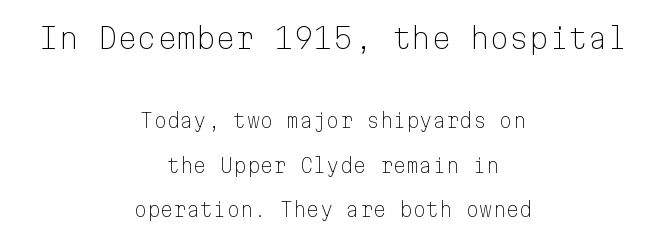
The image shows 28 px light sans-serif type, upright, monospaced; set centered, loose line spacing (2.35x), normal letter spacing, not underlined; the first (top) block is 1.47x larger; low stroke contrast and a medium x-height.
